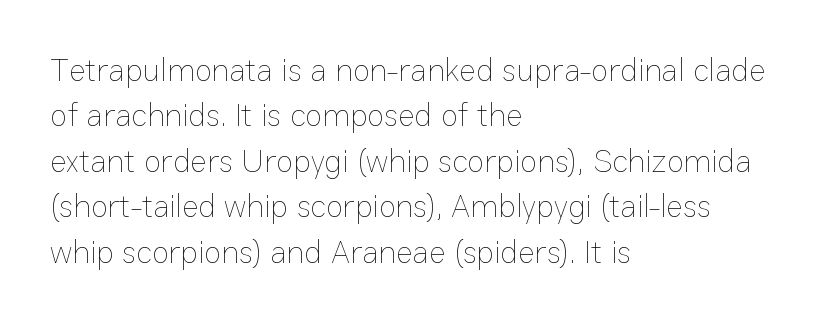
{"italic": "no", "bold": "no", "weight": "thin", "width": "normal", "stroke_contrast": "low", "x_height": "medium", "monospaced": "no", "underline": "no", "align": "left", "line_spacing": "normal", "line_spacing_ratio": 1.42, "letter_spacing": "normal", "letter_spacing_em": 0.0, "glyph_px": 32}
